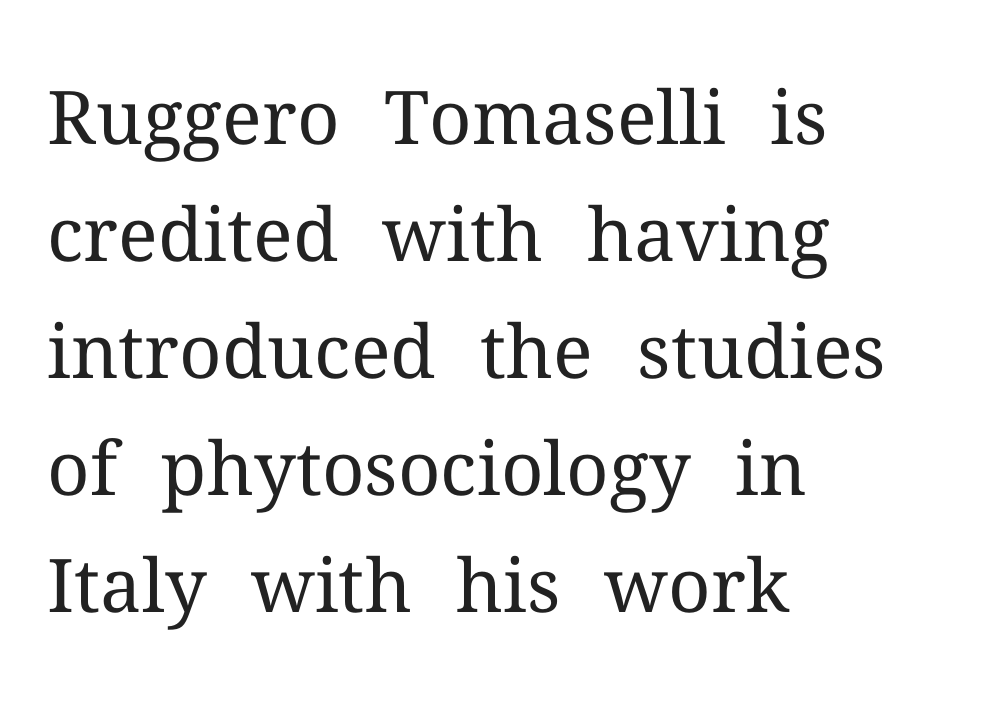
The image shows 74 px regular-weight serif type, upright; set left-aligned, normal line spacing (1.58x), normal letter spacing, not underlined; medium stroke contrast and a medium x-height.
